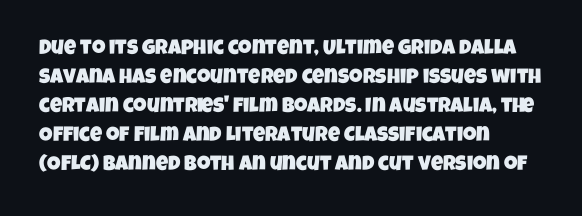
{"underline": "no", "align": "left", "line_spacing": "normal", "line_spacing_ratio": 1.38, "letter_spacing": "normal", "letter_spacing_em": 0.0, "glyph_px": 21}
